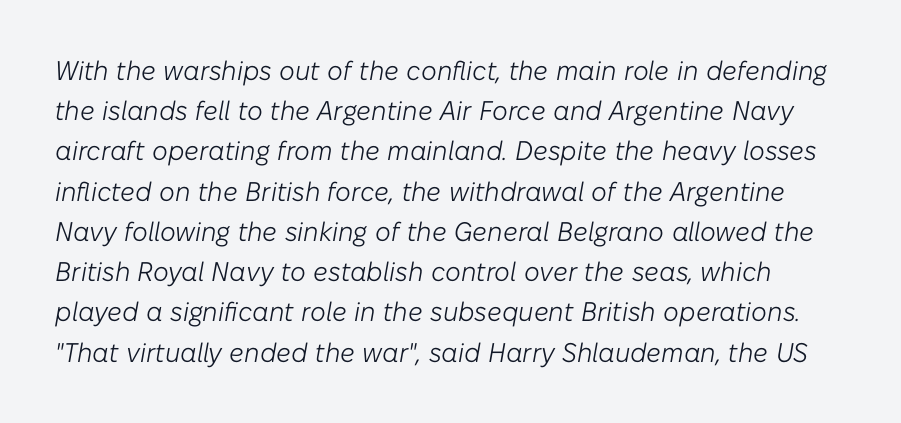
The image shows 27 px text type, italic (leaning right); set normal line spacing (1.49x), normal letter spacing, not underlined.
